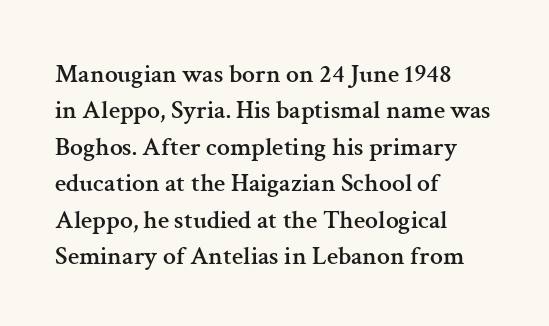
Each line starts at the same left margin while the right side varies. There is no visible air inserted between adjacent glyphs. Baseline-to-baseline distance is the conventional proportion of letter height. No italicization has been applied; the sample stays upright.
